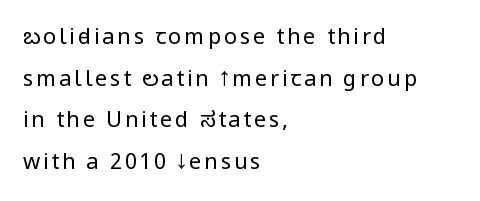
{"italic": "no", "bold": "no", "underline": "no", "align": "left", "line_spacing_ratio": 1.89, "glyph_px": 22}
